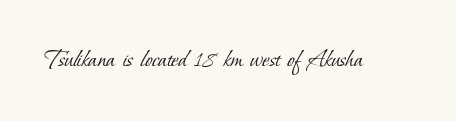
Q: Is the text bold? A: No.
Q: Is the text underlined? A: No.
Q: Is the spacing between letters normal or unusually wide? A: Normal.
